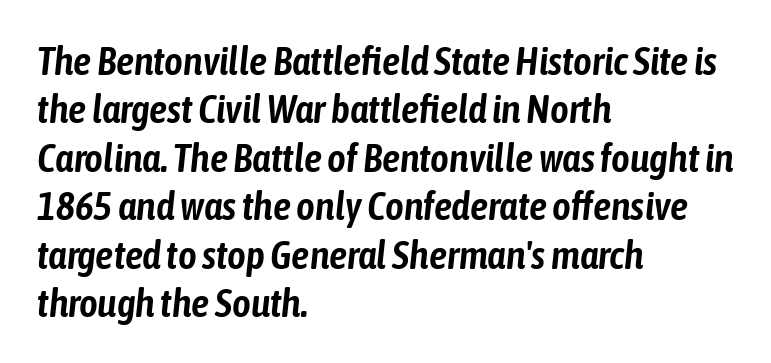
Compared with ordinary roman type, these characters are visibly tilted. Letters rest on an invisible, unmarked baseline. Leftover space on each line is placed entirely after the last word. Nobody touched the tracking dial on this one. The rendering uses natural spacing where letterforms have individual widths.
